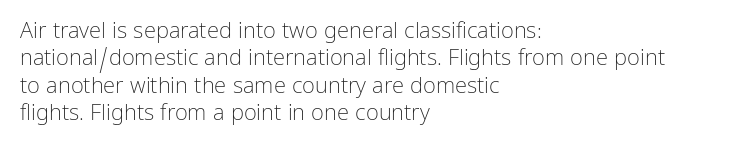
The image shows 22 px text type, upright; set left-aligned, normal line spacing (1.25x), normal letter spacing, not underlined.
